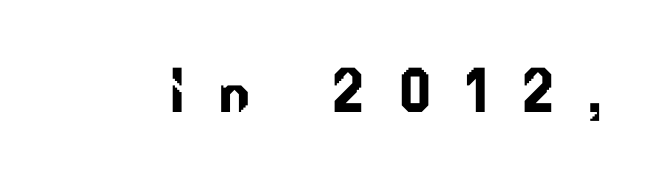
{"serif": "no", "width": "normal", "stroke_contrast": "low", "x_height": "small", "monospaced": "no", "underline": "no", "letter_spacing": "wide", "letter_spacing_em": 0.4, "glyph_px": 76}
